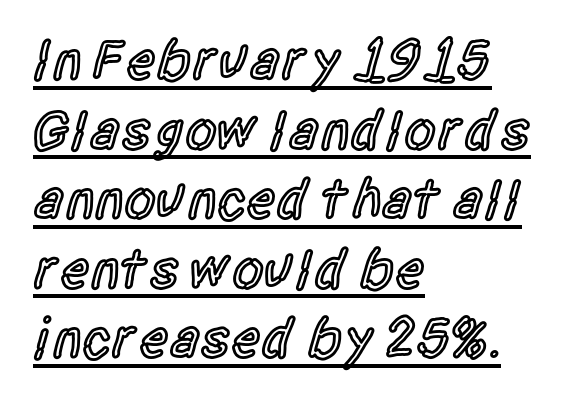
The image shows 57 px semibold, condensed sans-serif type; set left-aligned, line spacing 1.22x, normal letter spacing, underlined; a large x-height.
